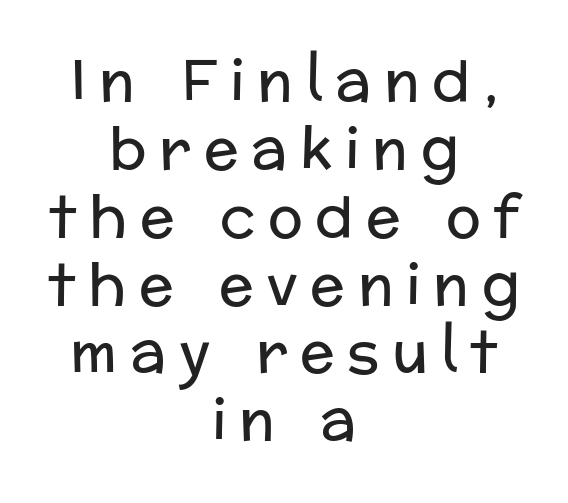
Q: Is the text bold? A: No.
Q: Is the text italic (slanted)? A: No, it is upright.
Q: Is the typeface a serif or a sans-serif typeface? A: Sans-serif.
Q: Is the text underlined? A: No.
Q: How is the paragraph aligned? A: Centered.
Q: Is the spacing between letters normal or unusually wide? A: Unusually wide.
Q: Width (condensed, normal, or wide)? A: Normal.
Q: Stroke contrast? A: Low.
Q: x-height? A: Medium.
Q: Monospaced? A: No.
